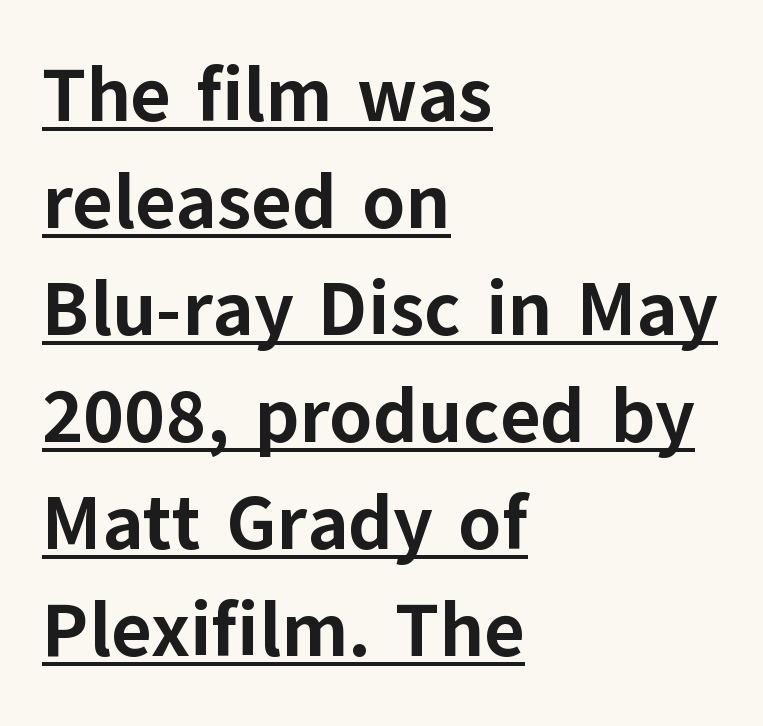
{"serif": "no", "italic": "no", "bold": "yes", "weight": "bold", "width": "normal", "stroke_contrast": "low", "x_height": "medium", "monospaced": "no", "underline": "yes", "align": "left", "line_spacing": "normal", "line_spacing_ratio": 1.39, "letter_spacing": "normal", "letter_spacing_em": 0.0, "glyph_px": 77}
